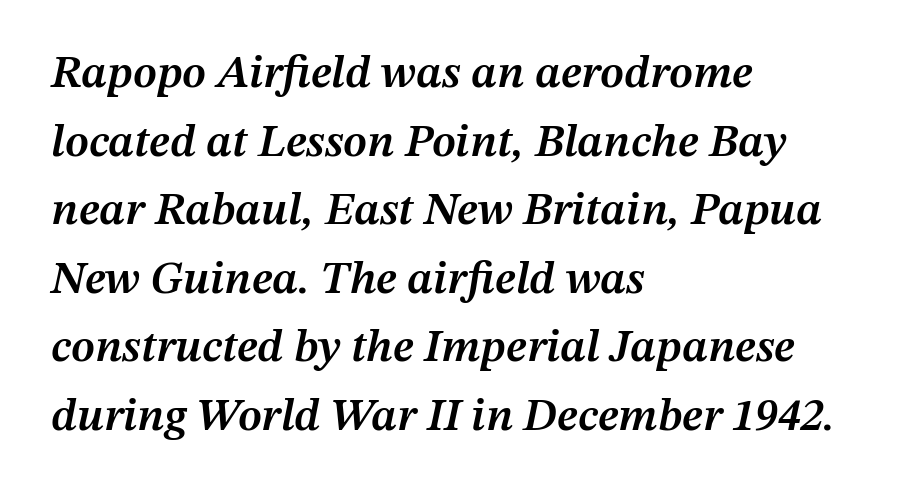
Q: Is the text bold? A: Semi-bold.
Q: Is the text italic (slanted)? A: Yes, it leans right by about 12 degrees.
Q: Is the text underlined? A: No.
Q: How is the paragraph aligned? A: Left-aligned.
Q: Is the spacing between letters normal or unusually wide? A: Normal.
Q: Is the spacing between lines tight, normal or loose? A: Normal.
Q: Width (condensed, normal, or wide)? A: Normal.
Q: Stroke contrast? A: Medium.
Q: x-height? A: Medium.
Q: Monospaced? A: No.
